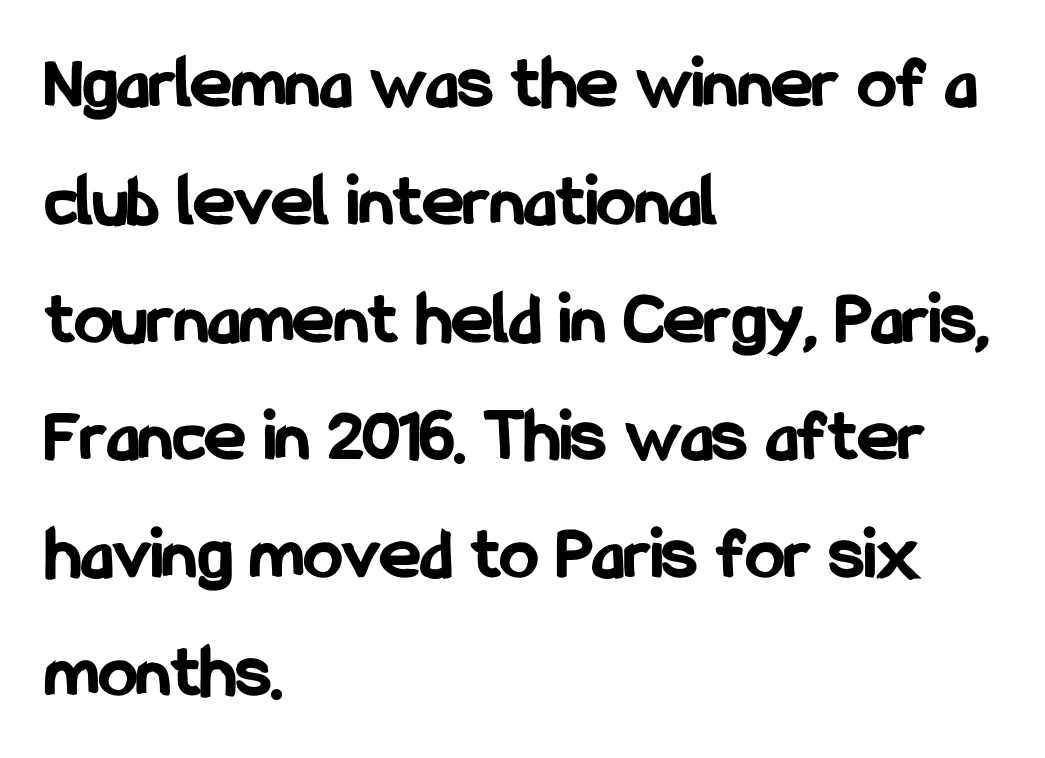
These lines are rendered in a variable-pitch font. Successive baselines arrive at the customary interval. Honestly, the letter spacing is just normal — you wouldn't notice it. Upright lettering throughout.
